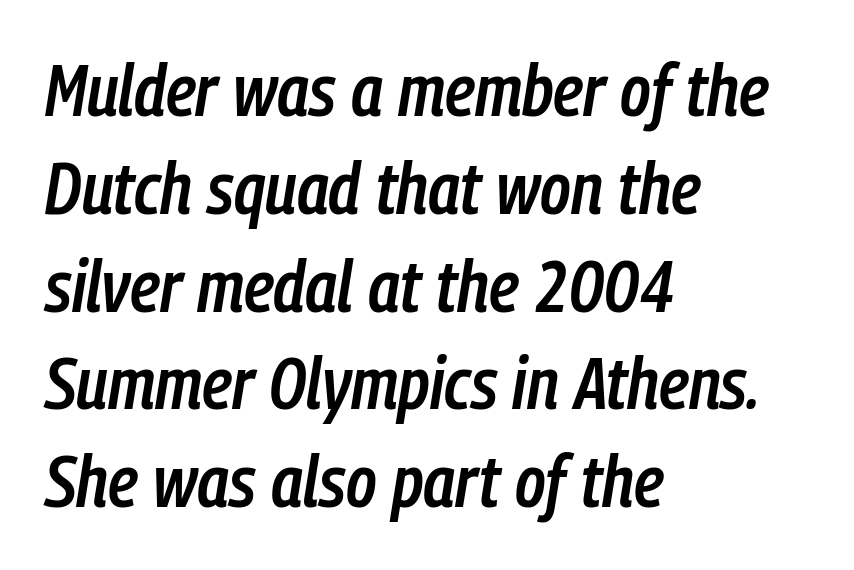
The image shows 73 px semibold, condensed type, italic (leaning right); set left-aligned, normal line spacing (1.34x), normal letter spacing, not underlined; low stroke contrast and a medium x-height.
